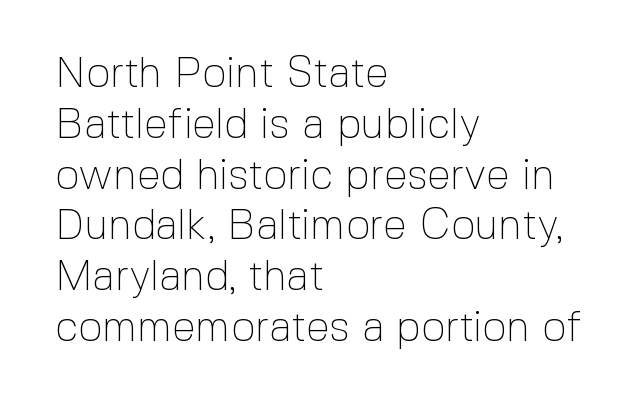
{"serif": "no", "italic": "no", "bold": "no", "weight": "thin", "width": "normal", "x_height": "medium", "monospaced": "no", "underline": "no", "align": "left", "line_spacing_ratio": 1.21, "letter_spacing": "normal", "letter_spacing_em": 0.0, "glyph_px": 42}
